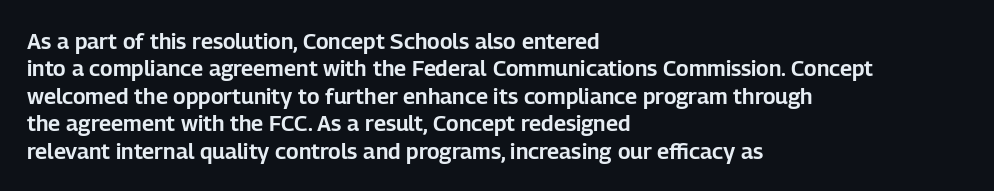
{"italic": "no", "underline": "no", "align": "left", "line_spacing": "normal", "line_spacing_ratio": 1.25, "letter_spacing": "normal", "letter_spacing_em": 0.0, "glyph_px": 22}
